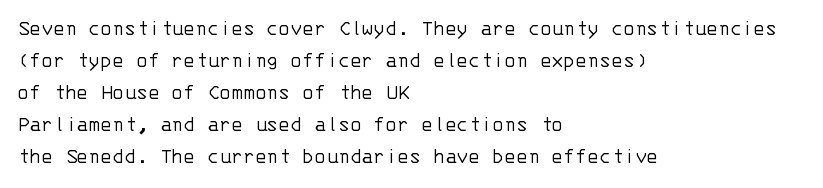
Q: Is the text bold? A: No.
Q: Is the text italic (slanted)? A: No, it is upright.
Q: Is the text underlined? A: No.
Q: How is the paragraph aligned? A: Left-aligned.
Q: Is the spacing between letters normal or unusually wide? A: Normal.
Q: Is the spacing between lines tight, normal or loose? A: Normal.
